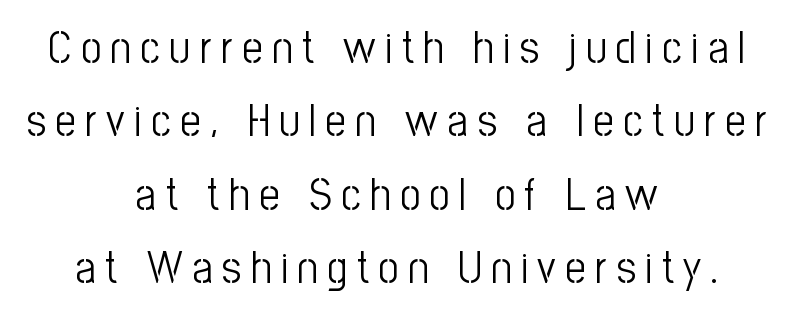
{"serif": "no", "italic": "no", "bold": "no", "weight": "light", "width": "condensed", "stroke_contrast": "low", "x_height": "medium", "monospaced": "no", "underline": "no", "align": "center", "line_spacing": "normal", "line_spacing_ratio": 1.63, "letter_spacing": "wide", "letter_spacing_em": 0.21, "glyph_px": 45}
